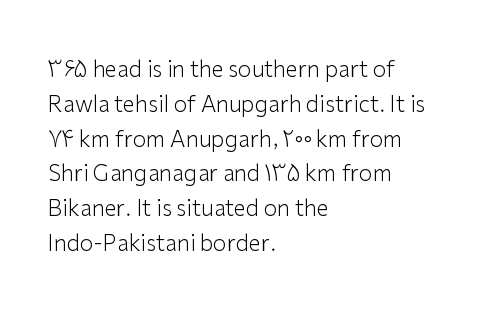
The image shows 22 px text type, upright; set left-aligned, normal line spacing (1.58x), normal letter spacing, not underlined.
